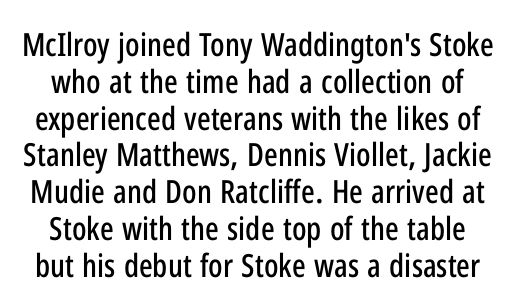
Q: Is the text italic (slanted)? A: No, it is upright.
Q: Is the typeface a serif or a sans-serif typeface? A: Sans-serif.
Q: Is the text underlined? A: No.
Q: Is the spacing between letters normal or unusually wide? A: Normal.
Q: Is the spacing between lines tight, normal or loose? A: Tight.
Q: Width (condensed, normal, or wide)? A: Condensed.
Q: Stroke contrast? A: Low.
Q: x-height? A: Medium.
Q: Monospaced? A: No.
